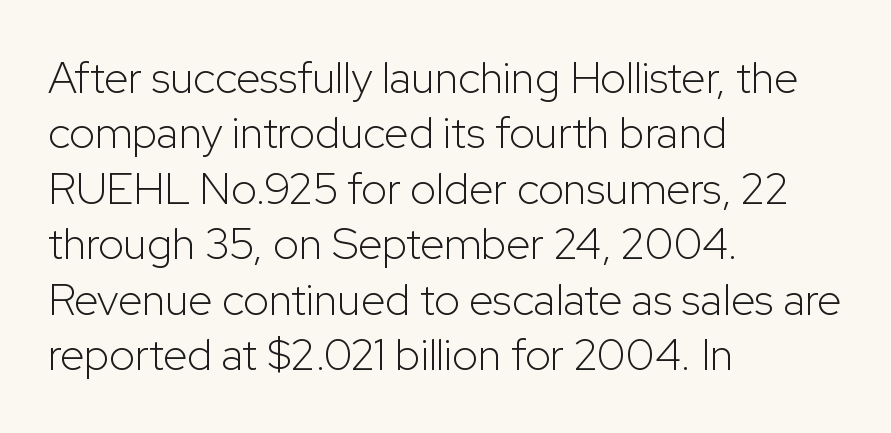
I'd call this a sans setting — the letters go barefoot. Students, note that the glyphs here touch the page at normal intervals. The specimen reads as upright at a glance. Is this a fixed-width face? No — the glyphs have proportional, varying widths. The ragged edge is on the right, which tells us the setting is flush left.
